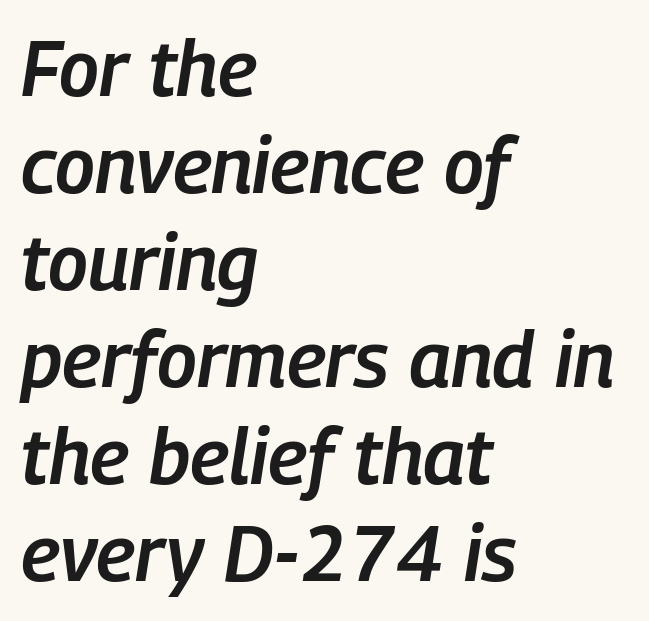
{"italic": "yes", "lean": "right", "slant_degrees": 9, "bold": "semi", "weight": "semibold", "width": "condensed", "stroke_contrast": "low", "x_height": "medium", "monospaced": "no", "underline": "no", "align": "left", "line_spacing": "normal", "line_spacing_ratio": 1.26, "letter_spacing": "normal", "letter_spacing_em": 0.0, "glyph_px": 77}
